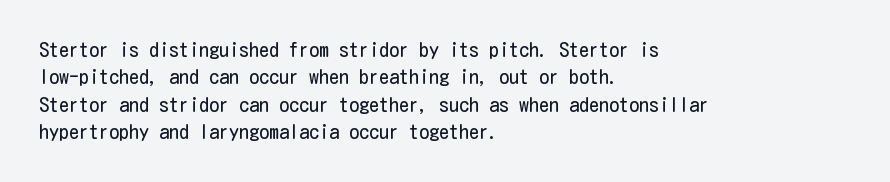
The image shows 20 px text type, upright; set left-aligned, normal line spacing (1.37x), normal letter spacing, not underlined.
